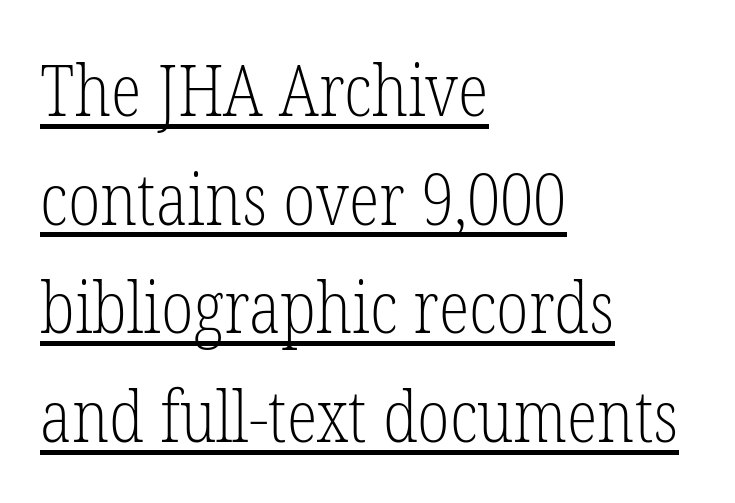
Q: Is the text bold? A: No.
Q: Is the text italic (slanted)? A: No, it is upright.
Q: Is the typeface a serif or a sans-serif typeface? A: Serif.
Q: Is the text underlined? A: Yes.
Q: How is the paragraph aligned? A: Left-aligned.
Q: Is the spacing between letters normal or unusually wide? A: Normal.
Q: Is the spacing between lines tight, normal or loose? A: Normal.
Q: Width (condensed, normal, or wide)? A: Condensed.
Q: Stroke contrast? A: Low.
Q: x-height? A: Medium.
Q: Monospaced? A: No.
